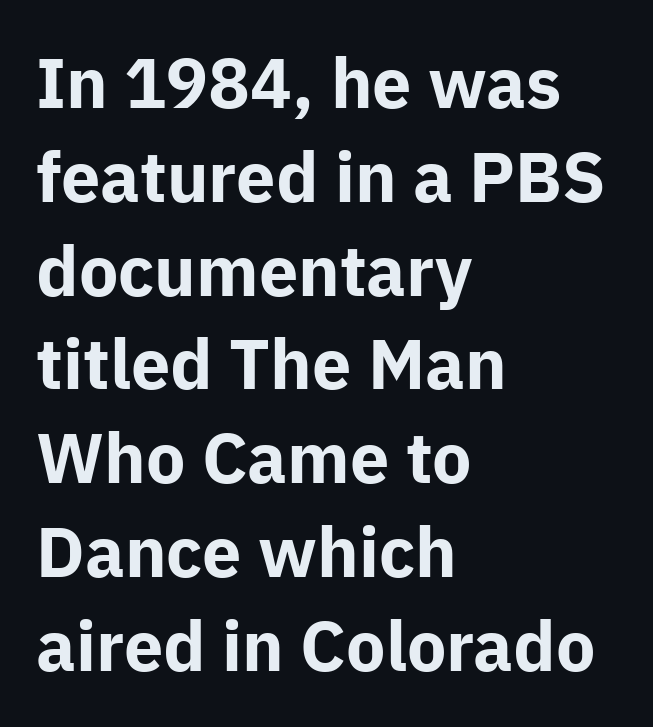
Q: Is the text bold? A: Yes.
Q: Is the text italic (slanted)? A: No, it is upright.
Q: Is the typeface a serif or a sans-serif typeface? A: Sans-serif.
Q: Is the text underlined? A: No.
Q: How is the paragraph aligned? A: Left-aligned.
Q: Is the spacing between letters normal or unusually wide? A: Normal.
Q: Is the spacing between lines tight, normal or loose? A: Normal.
Q: Width (condensed, normal, or wide)? A: Normal.
Q: Stroke contrast? A: Low.
Q: x-height? A: Medium.
Q: Monospaced? A: No.
